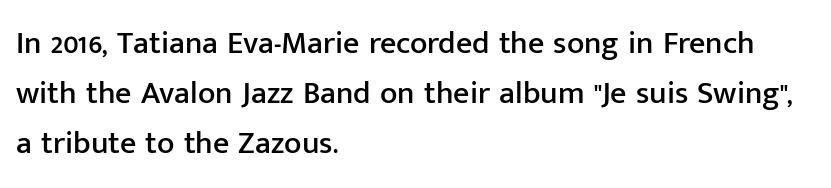
Do the characters align in a grid? No, the font is proportional. Style check: upright. You can tell from the bare stems that sans-serif type was used. This sample is left-justified, so line endings fall wherever the words run out. The gaps between neighbouring characters are ordinary and unremarkable. Interline gaps are of average width in this sample.
